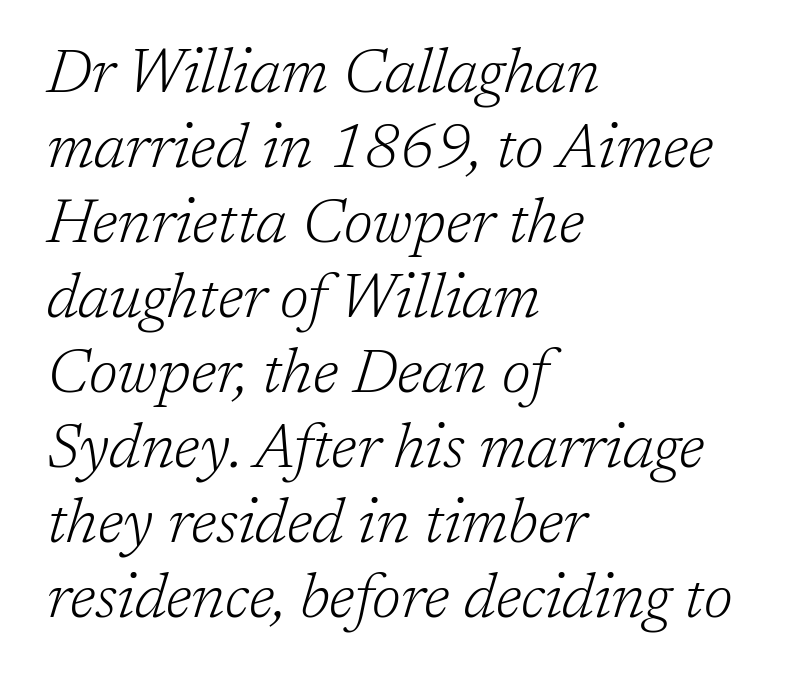
{"serif": "yes", "italic": "yes", "lean": "right", "slant_degrees": 17, "bold": "no", "weight": "light", "width": "normal", "stroke_contrast": "low", "x_height": "medium", "monospaced": "no", "underline": "no", "align": "left", "line_spacing_ratio": 1.23, "letter_spacing": "normal", "letter_spacing_em": 0.0, "glyph_px": 61}
